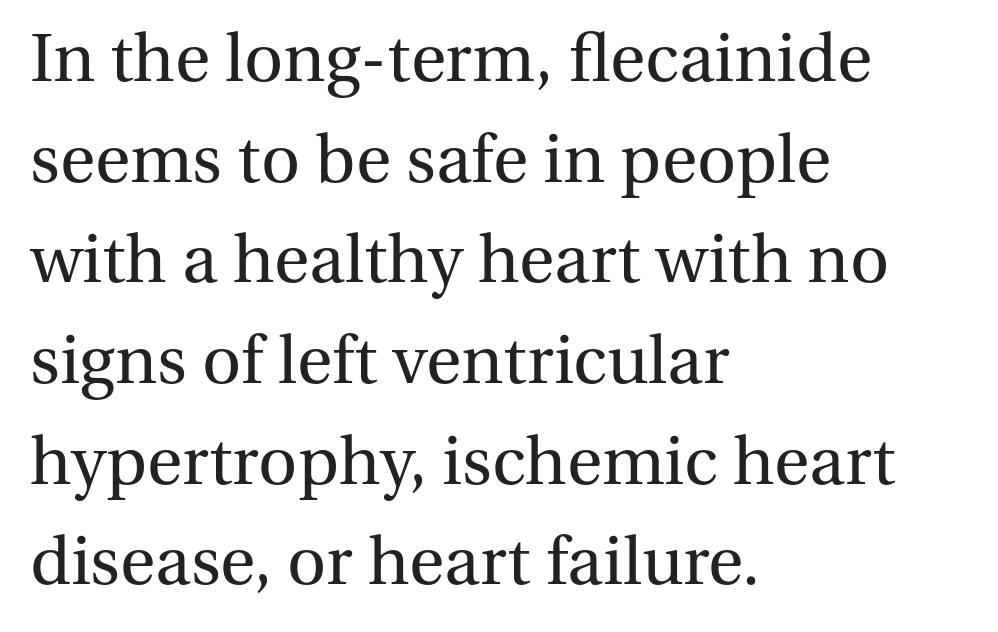
Q: Is the text bold? A: No.
Q: Is the text italic (slanted)? A: No, it is upright.
Q: Is the typeface a serif or a sans-serif typeface? A: Serif.
Q: Is the text underlined? A: No.
Q: How is the paragraph aligned? A: Left-aligned.
Q: Is the spacing between letters normal or unusually wide? A: Normal.
Q: Is the spacing between lines tight, normal or loose? A: Normal.
Q: Width (condensed, normal, or wide)? A: Normal.
Q: Stroke contrast? A: Medium.
Q: x-height? A: Medium.
Q: Monospaced? A: No.
